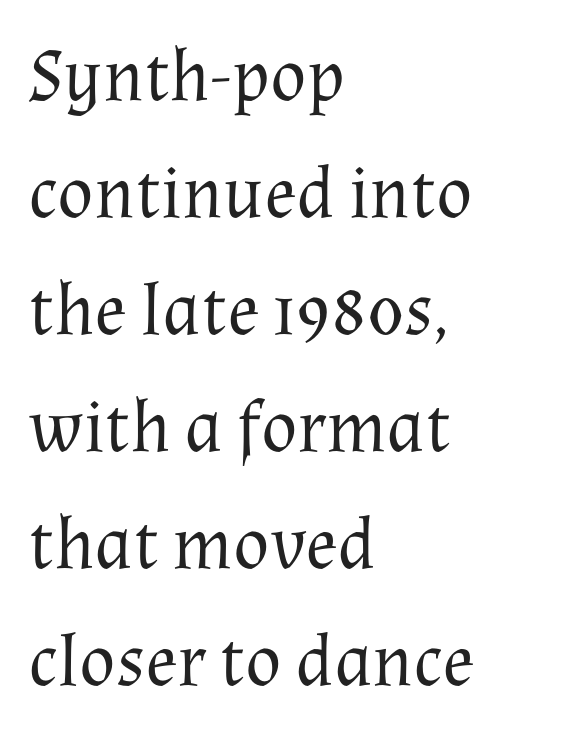
{"serif": "yes", "italic": "no", "bold": "no", "weight": "regular", "width": "normal", "stroke_contrast": "medium", "x_height": "medium", "monospaced": "no", "underline": "no", "align": "left", "line_spacing": "normal", "line_spacing_ratio": 1.56, "letter_spacing": "normal", "letter_spacing_em": 0.0, "glyph_px": 75}
